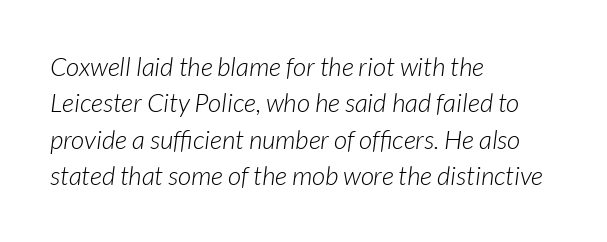
Q: Is the text bold? A: No.
Q: Is the text italic (slanted)? A: Yes, it leans right by about 7 degrees.
Q: Is the text underlined? A: No.
Q: How is the paragraph aligned? A: Left-aligned.
Q: Is the spacing between letters normal or unusually wide? A: Normal.
Q: Is the spacing between lines tight, normal or loose? A: Normal.
